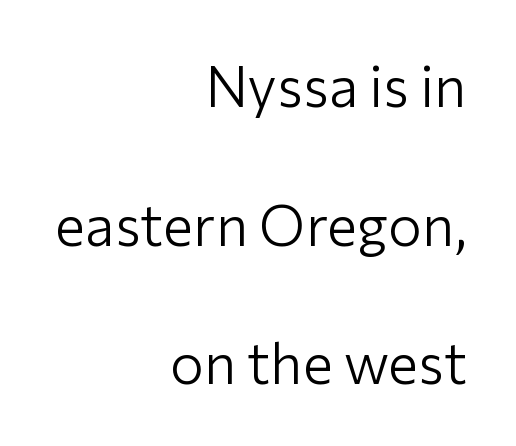
{"serif": "no", "italic": "no", "bold": "no", "weight": "light", "width": "normal", "stroke_contrast": "low", "x_height": "medium", "monospaced": "no", "underline": "no", "align": "right", "line_spacing": "loose", "line_spacing_ratio": 2.43, "letter_spacing": "normal", "letter_spacing_em": 0.0, "glyph_px": 57}
